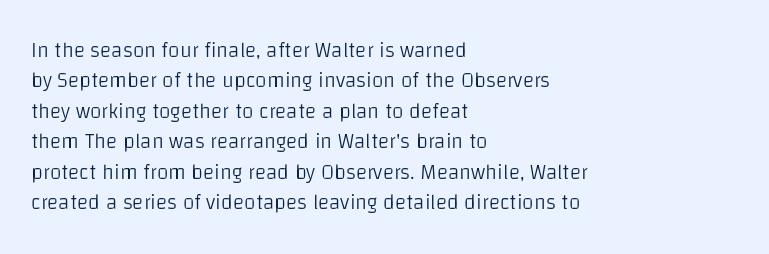
{"italic": "no", "bold": "no", "underline": "no", "align": "left", "line_spacing": "normal", "line_spacing_ratio": 1.45, "letter_spacing": "normal", "letter_spacing_em": 0.0, "glyph_px": 21}
